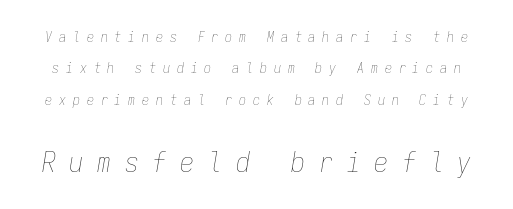
The image shows 28 px thin, condensed type, italic (leaning right), monospaced; set loose line spacing (2.24x), unusually wide letter spacing (+0.49 em), not underlined; the second (bottom) block is 2.0x larger; low stroke contrast and a medium x-height.
